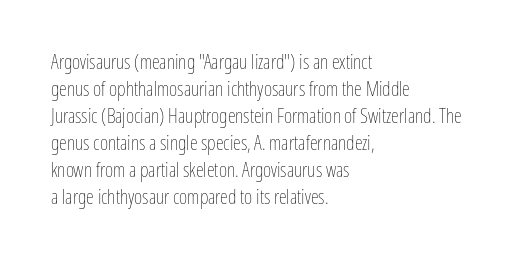
{"italic": "no", "bold": "no", "underline": "no", "align": "left", "line_spacing": "normal", "line_spacing_ratio": 1.35, "letter_spacing": "normal", "letter_spacing_em": 0.0, "glyph_px": 20}
